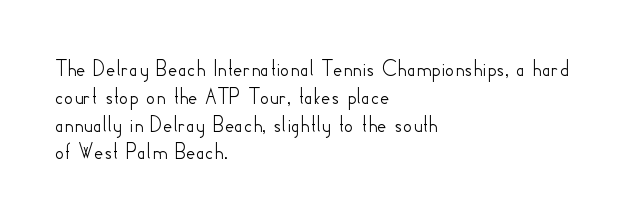
The image shows 23 px text type, upright; set left-aligned, line spacing 1.21x, normal letter spacing, not underlined.
